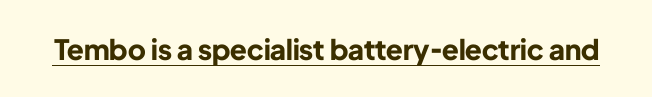
The image shows 28 px bold sans-serif type, upright; set normal letter spacing, underlined; low stroke contrast and a medium x-height.
